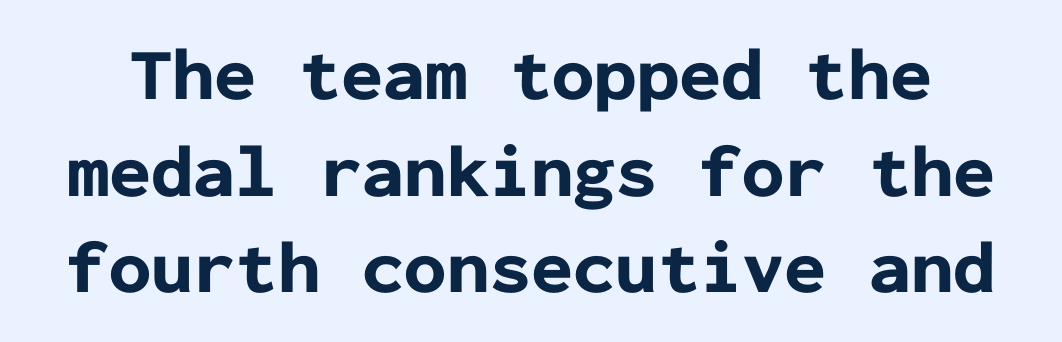
Check under the words: just untouched page. Leading matches the norm, producing a regular column. Note: no serifs on the glyphs. The type sits square on the baseline with zero lean. Strong, thick strokes mark this as bold type.
